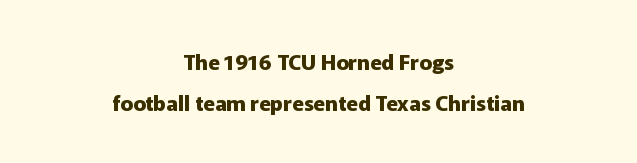
The image shows 21 px bold type, upright; set centered, loose line spacing (1.94x), normal letter spacing, not underlined.
